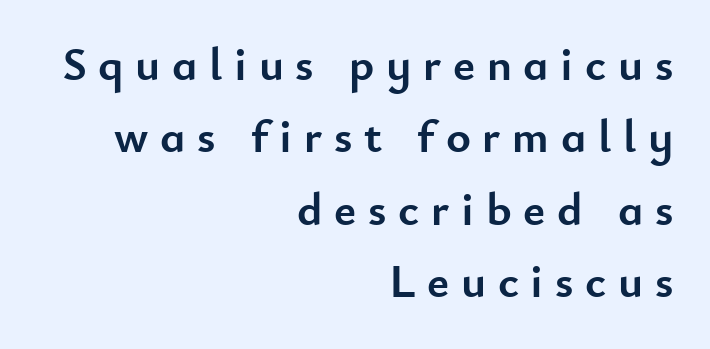
The image shows 47 px semibold sans-serif type, upright; set right-aligned, normal line spacing (1.54x), unusually wide letter spacing (+0.25 em), not underlined; low stroke contrast and a small x-height.
